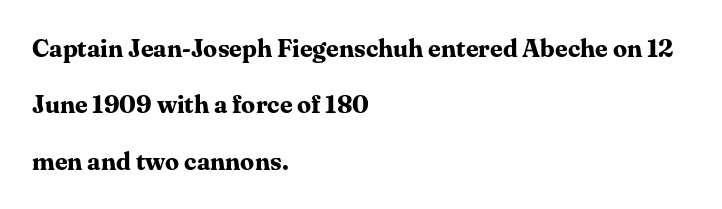
The image shows 25 px bold type, upright; set left-aligned, loose line spacing (2.26x), normal letter spacing, not underlined.
